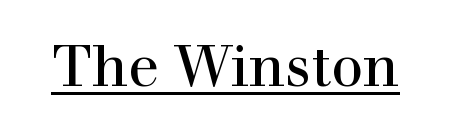
The image shows 57 px serif type, upright; set normal letter spacing, underlined; a medium x-height.
